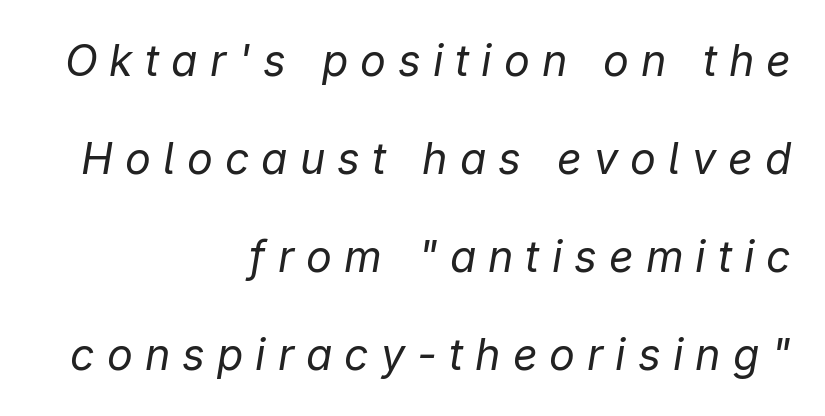
{"italic": "yes", "lean": "right", "slant_degrees": 9, "bold": "no", "weight": "regular", "width": "normal", "stroke_contrast": "low", "x_height": "medium", "monospaced": "no", "underline": "no", "align": "right", "line_spacing": "loose", "line_spacing_ratio": 2.28, "letter_spacing": "wide", "letter_spacing_em": 0.28, "glyph_px": 43}
